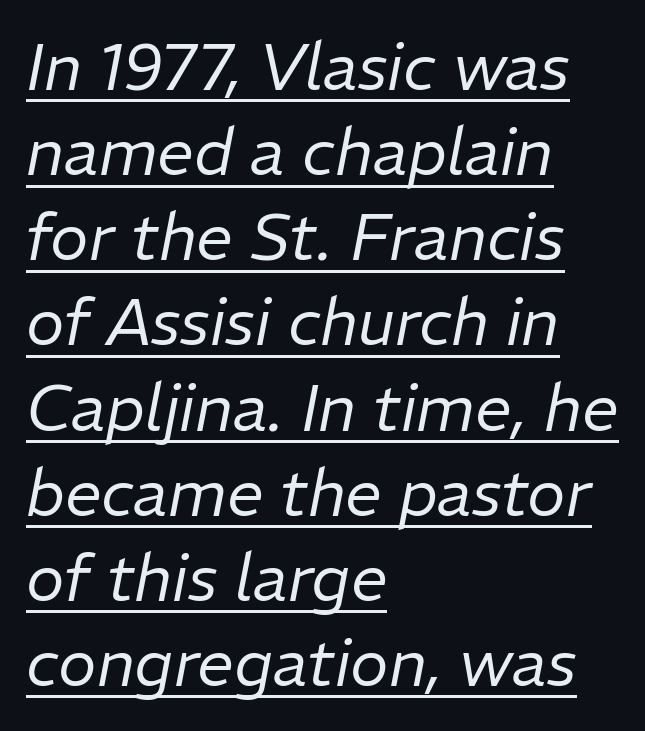
Yep, that's italic — everything's leaning. This is underlined copy, the kind a proofreader might mark for attention. Evenly set lines give the paragraph a standard silhouette. Students, note that the glyphs here touch the page at normal intervals.
